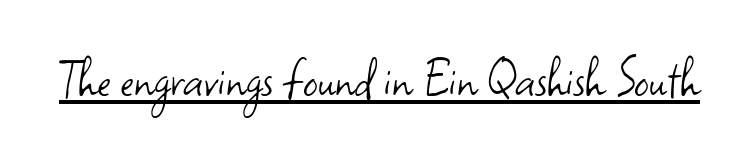
Q: Is the text bold? A: No.
Q: Is the text italic (slanted)? A: Yes.
Q: Is the typeface a serif or a sans-serif typeface? A: Sans-serif.
Q: Is the text underlined? A: Yes.
Q: Is the spacing between letters normal or unusually wide? A: Normal.
Q: Width (condensed, normal, or wide)? A: Normal.
Q: Stroke contrast? A: Low.
Q: x-height? A: Small.
Q: Monospaced? A: No.
